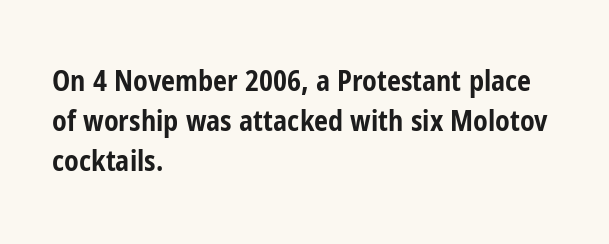
{"serif": "no", "italic": "no", "bold": "yes", "weight": "bold", "width": "condensed", "stroke_contrast": "low", "x_height": "medium", "monospaced": "no", "underline": "no", "align": "left", "line_spacing": "normal", "line_spacing_ratio": 1.42, "letter_spacing": "normal", "letter_spacing_em": 0.0, "glyph_px": 28}
